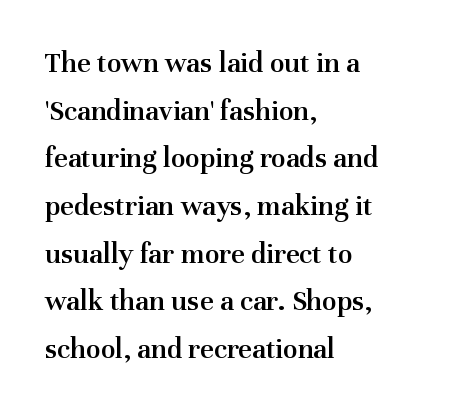
Q: Is the text bold? A: Semi-bold.
Q: Is the text italic (slanted)? A: No, it is upright.
Q: Is the typeface a serif or a sans-serif typeface? A: Serif.
Q: Is the text underlined? A: No.
Q: How is the paragraph aligned? A: Left-aligned.
Q: Is the spacing between letters normal or unusually wide? A: Normal.
Q: Is the spacing between lines tight, normal or loose? A: Normal.
Q: Width (condensed, normal, or wide)? A: Normal.
Q: Stroke contrast? A: Medium.
Q: x-height? A: Medium.
Q: Monospaced? A: No.
